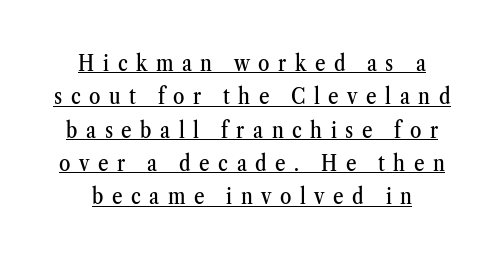
{"italic": "no", "underline": "yes", "line_spacing": "normal", "line_spacing_ratio": 1.45, "letter_spacing": "wide", "letter_spacing_em": 0.37, "glyph_px": 23}
